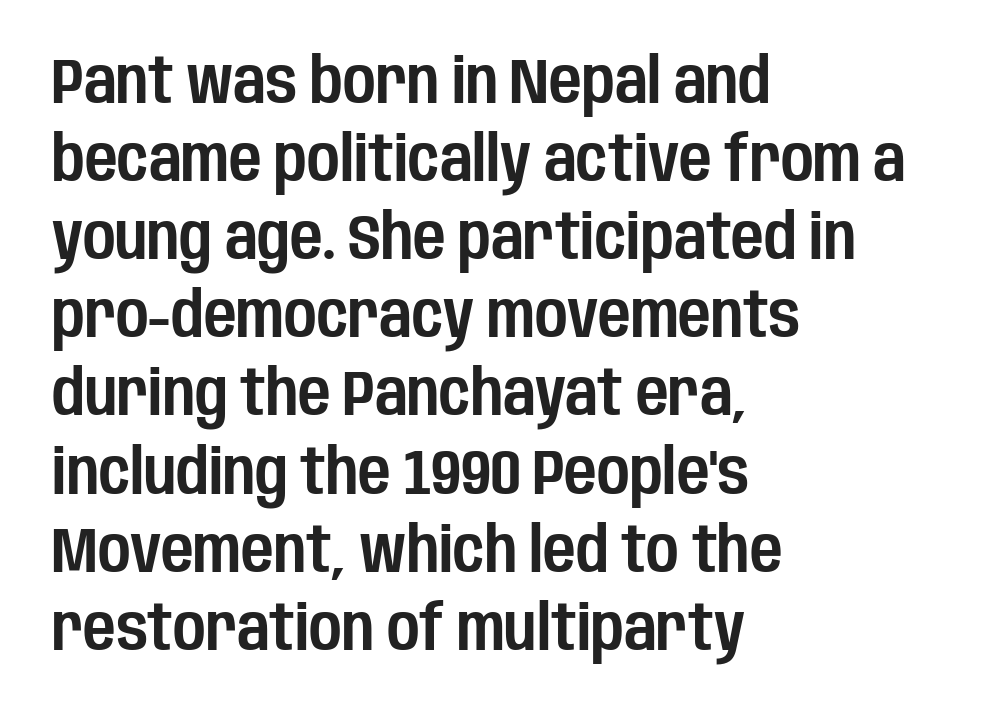
{"serif": "no", "italic": "no", "width": "condensed", "stroke_contrast": "low", "x_height": "large", "monospaced": "no", "underline": "no", "align": "left", "line_spacing_ratio": 1.24, "letter_spacing": "normal", "letter_spacing_em": 0.0, "glyph_px": 63}
